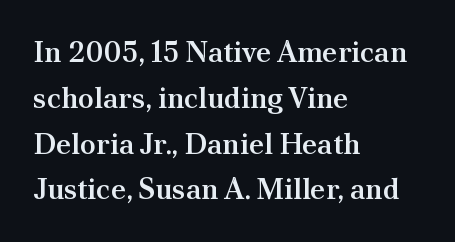
Q: Is the text bold? A: Semi-bold.
Q: Is the text italic (slanted)? A: No, it is upright.
Q: Is the typeface a serif or a sans-serif typeface? A: Serif.
Q: Is the text underlined? A: No.
Q: How is the paragraph aligned? A: Left-aligned.
Q: Is the spacing between letters normal or unusually wide? A: Normal.
Q: Is the spacing between lines tight, normal or loose? A: Normal.
Q: Width (condensed, normal, or wide)? A: Normal.
Q: Stroke contrast? A: Medium.
Q: x-height? A: Small.
Q: Monospaced? A: No.
